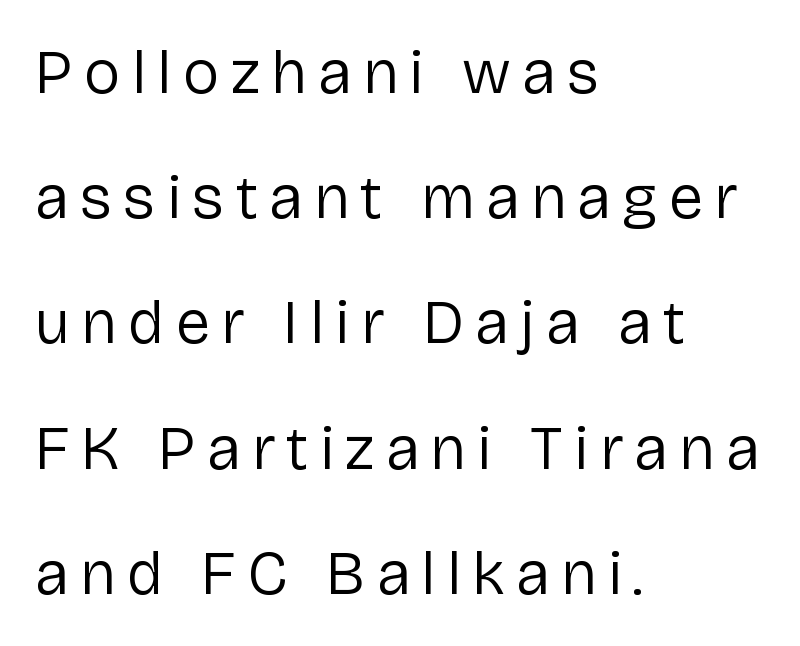
The designer dialed line spacing up above the default. Stroke terminals: plain, sans-serif. Notice how the passage keeps a crisp vertical edge on the left only. No italicization has been applied; the sample stays upright. Each letter keeps its own natural width here, so spacing adapts to shape. The characters are drawn with everyday or finer stroke widths.
